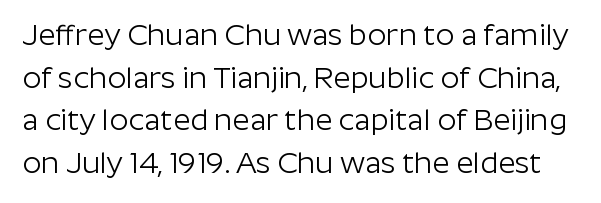
{"serif": "no", "italic": "no", "bold": "no", "weight": "light", "width": "normal", "stroke_contrast": "low", "x_height": "medium", "monospaced": "no", "underline": "no", "line_spacing": "normal", "line_spacing_ratio": 1.42, "letter_spacing": "normal", "letter_spacing_em": 0.0, "glyph_px": 30}
